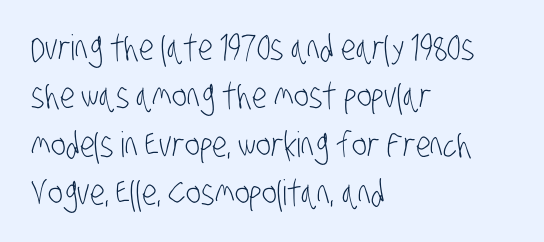
The image shows 35 px light, condensed sans-serif type; set left-aligned, normal line spacing (1.38x), normal letter spacing, not underlined; low stroke contrast and a large x-height.
